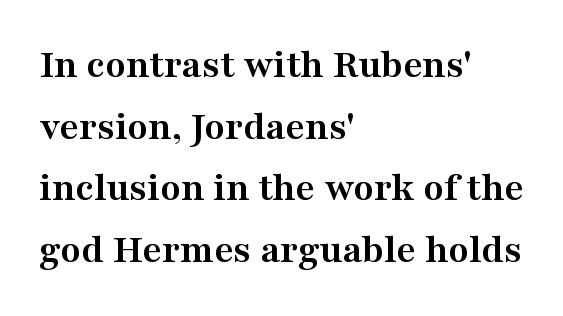
{"serif": "yes", "italic": "no", "bold": "yes", "weight": "semibold", "width": "wide", "stroke_contrast": "medium", "x_height": "medium", "monospaced": "no", "underline": "no", "align": "left", "line_spacing": "normal", "line_spacing_ratio": 1.47, "letter_spacing": "normal", "letter_spacing_em": 0.0, "glyph_px": 42}
